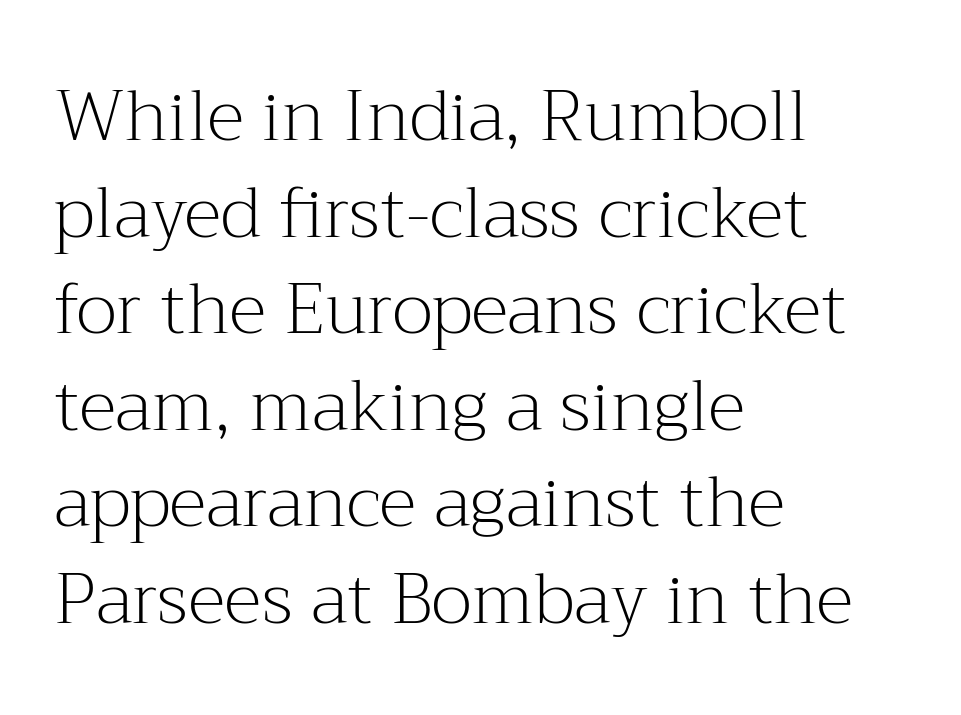
Caption: face not bold, strokes unweighted. The designer went with a serif here, giving each stem small feet. The compositor pushed each line to the left boundary. No extra tracking has been applied to these lines. You can tell it's not italic because the verticals are truly vertical.
